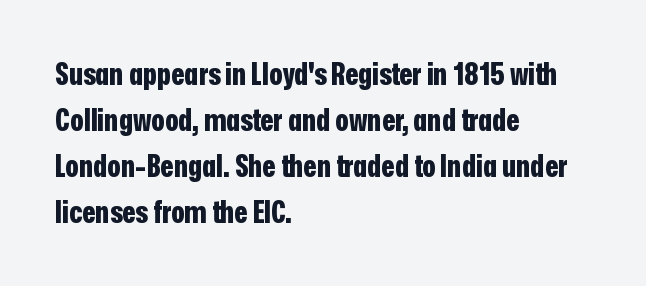
The image shows 31 px bold, condensed sans-serif type, upright; set left-aligned, normal line spacing (1.48x), normal letter spacing, not underlined; low stroke contrast and a medium x-height.
